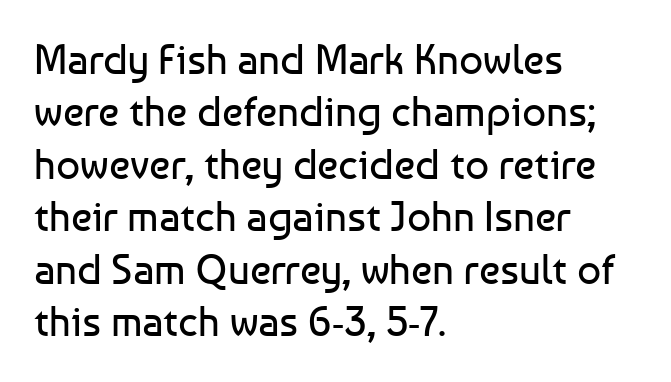
Q: Is the text bold? A: No.
Q: Is the text italic (slanted)? A: No, it is upright.
Q: Is the typeface a serif or a sans-serif typeface? A: Sans-serif.
Q: Is the text underlined? A: No.
Q: How is the paragraph aligned? A: Left-aligned.
Q: Is the spacing between letters normal or unusually wide? A: Normal.
Q: Is the spacing between lines tight, normal or loose? A: Normal.
Q: Width (condensed, normal, or wide)? A: Normal.
Q: Stroke contrast? A: Low.
Q: x-height? A: Medium.
Q: Monospaced? A: No.
